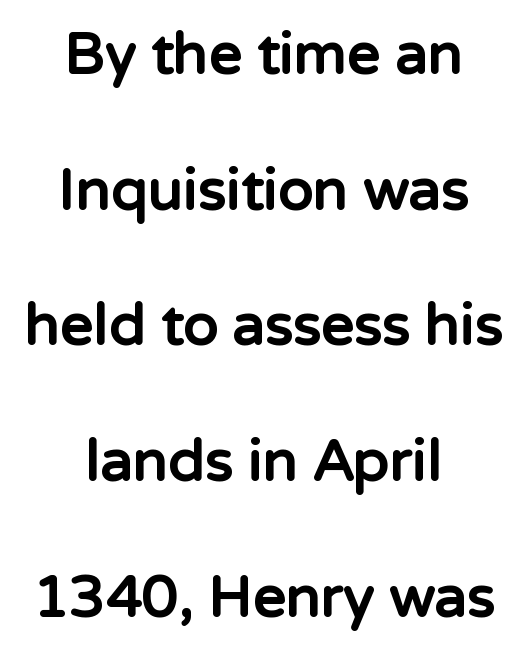
Q: Is the text bold? A: Yes.
Q: Is the text italic (slanted)? A: No, it is upright.
Q: Is the typeface a serif or a sans-serif typeface? A: Sans-serif.
Q: Is the text underlined? A: No.
Q: How is the paragraph aligned? A: Centered.
Q: Is the spacing between letters normal or unusually wide? A: Normal.
Q: Is the spacing between lines tight, normal or loose? A: Loose.
Q: Width (condensed, normal, or wide)? A: Normal.
Q: Stroke contrast? A: Low.
Q: x-height? A: Medium.
Q: Monospaced? A: No.
